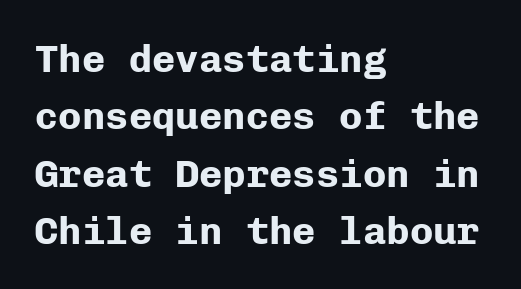
The letters sit at their default tracking, neither squeezed nor spread. Descenders hang freely into open space. The designer went with a sans here, leaving each stem footless. Caption: bold face, heavy strokes. No italicization has been applied; the sample stays upright. This rendering uses left alignment, leaving the right contour irregular.
